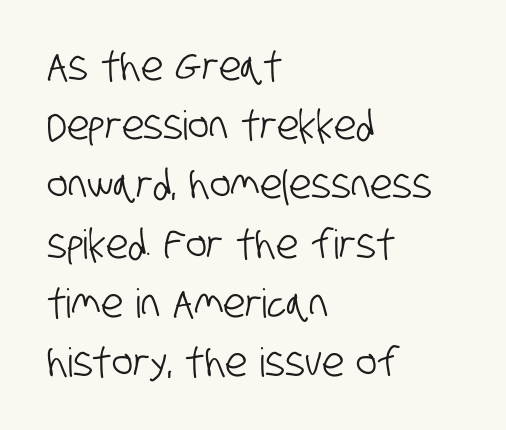
The rendering uses a moderate line-height, typical for paragraphs. The characters display no serif detailing; their extremities are plain. The paragraph shown leans on its left margin. The area under the type is left untouched.
